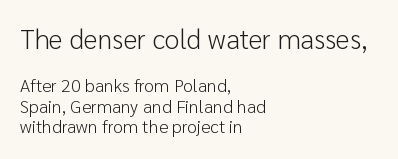
Q: Is the text bold? A: No.
Q: Is the text italic (slanted)? A: No, it is upright.
Q: Is the text underlined? A: No.
Q: How is the paragraph aligned? A: Left-aligned.
Q: Is the spacing between letters normal or unusually wide? A: Normal.
Q: Is the spacing between lines tight, normal or loose? A: Tight.
Q: Which block of text is set in a larger size, the first (top) or the second (bottom)? A: The first (top) one.
